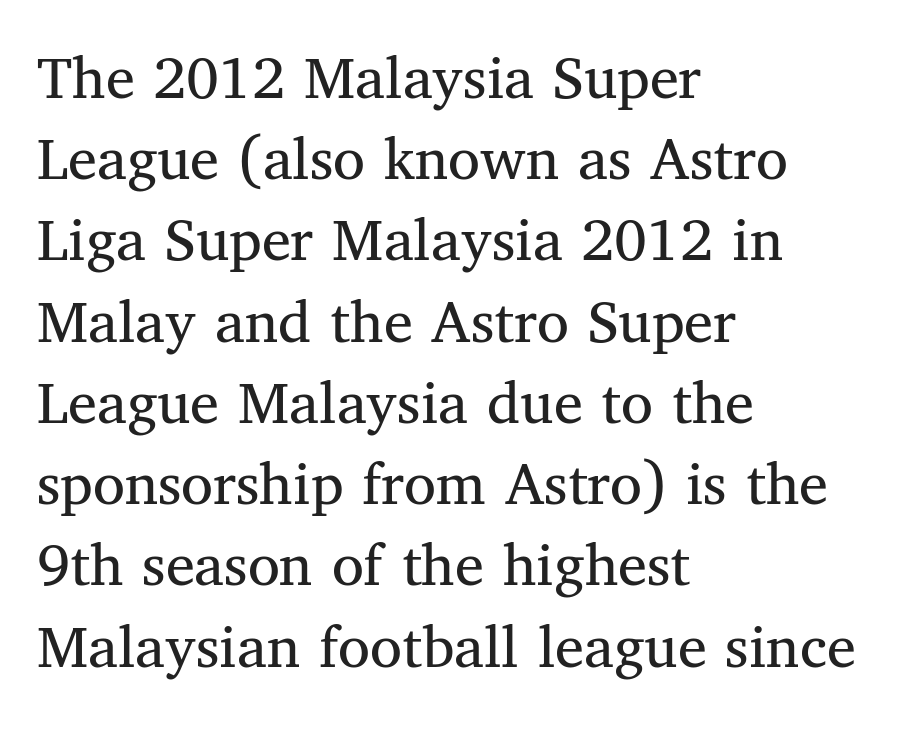
Which margin do the lines hug? The left one — the right edge is uneven. Posture: straight, roman, zero tilt. Nothing heavy about these letters — not bold at all. No word sits above an underline. The font family rendered here belongs to the serif group.
